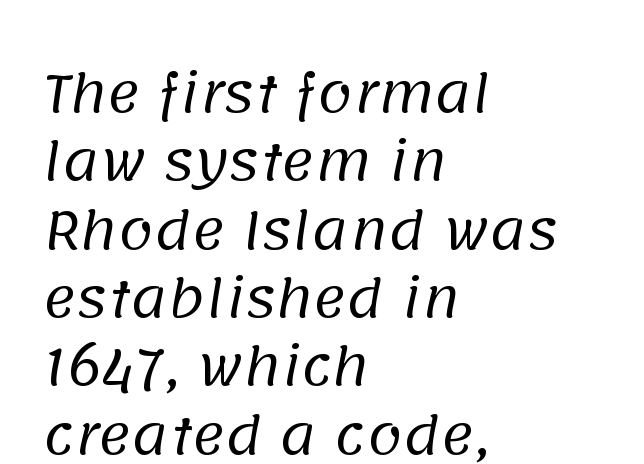
{"serif": "no", "bold": "no", "weight": "regular", "width": "normal", "stroke_contrast": "low", "x_height": "large", "monospaced": "no", "underline": "no", "align": "left", "line_spacing": "normal", "line_spacing_ratio": 1.34, "letter_spacing": "normal", "letter_spacing_em": 0.0, "glyph_px": 51}
